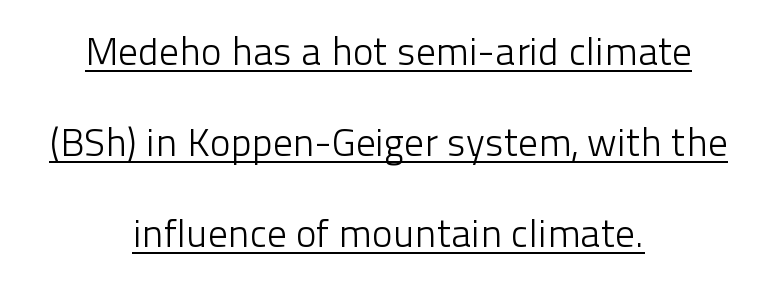
Q: Is the text bold? A: No.
Q: Is the text italic (slanted)? A: No, it is upright.
Q: Is the typeface a serif or a sans-serif typeface? A: Sans-serif.
Q: Is the text underlined? A: Yes.
Q: How is the paragraph aligned? A: Centered.
Q: Is the spacing between letters normal or unusually wide? A: Normal.
Q: Is the spacing between lines tight, normal or loose? A: Loose.
Q: Width (condensed, normal, or wide)? A: Normal.
Q: Stroke contrast? A: Low.
Q: x-height? A: Medium.
Q: Monospaced? A: No.
